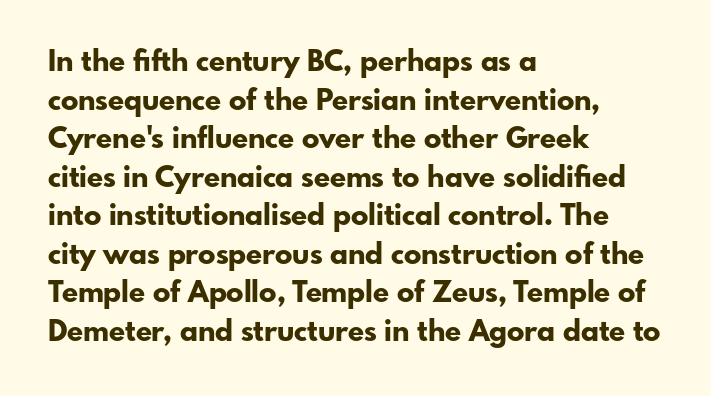
{"serif": "no", "italic": "no", "bold": "yes", "weight": "bold", "width": "normal", "stroke_contrast": "low", "x_height": "small", "monospaced": "no", "underline": "no", "align": "left", "line_spacing": "normal", "line_spacing_ratio": 1.33, "letter_spacing": "normal", "letter_spacing_em": 0.0, "glyph_px": 29}
